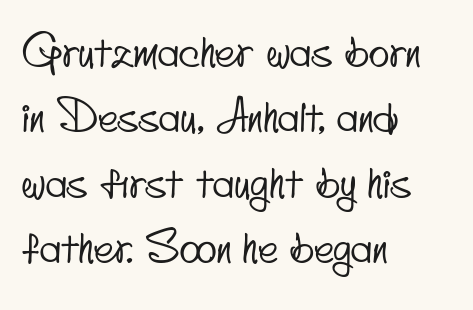
{"serif": "no", "width": "condensed", "stroke_contrast": "low", "x_height": "small", "monospaced": "no", "underline": "no", "align": "left", "line_spacing": "normal", "line_spacing_ratio": 1.52, "letter_spacing": "normal", "letter_spacing_em": 0.0, "glyph_px": 43}
